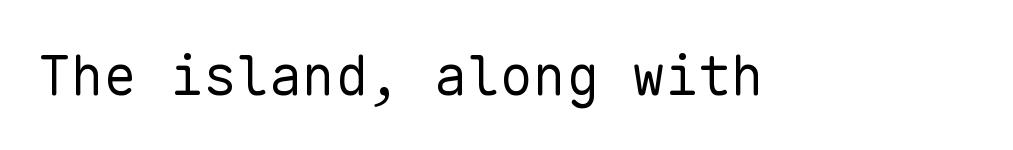
{"serif": "no", "italic": "no", "bold": "no", "weight": "regular", "width": "normal", "stroke_contrast": "low", "x_height": "medium", "monospaced": "yes", "underline": "no", "letter_spacing": "normal", "letter_spacing_em": 0.0, "glyph_px": 55}
